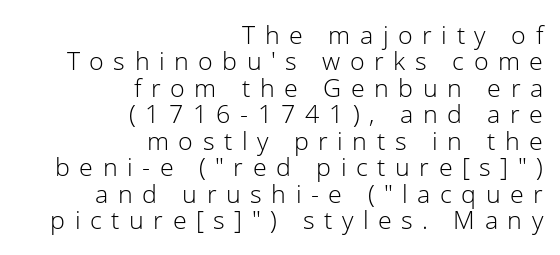
Does the copy run flush right? Yes — the right margin is perfectly even. Does the leading feel generous? Not at all — it's pinched. Glyph-to-glyph distance is far greater than everyday printed text. A quiet, ordinary-to-light weight characterises the typeface.
